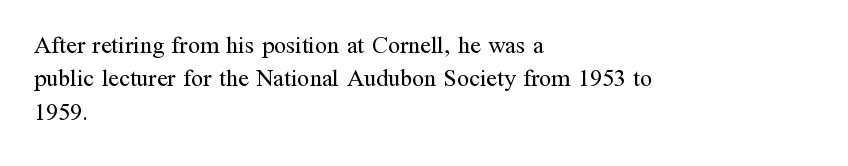
{"italic": "no", "bold": "no", "underline": "no", "align": "left", "line_spacing": "normal", "line_spacing_ratio": 1.39, "letter_spacing": "normal", "letter_spacing_em": 0.0, "glyph_px": 24}
